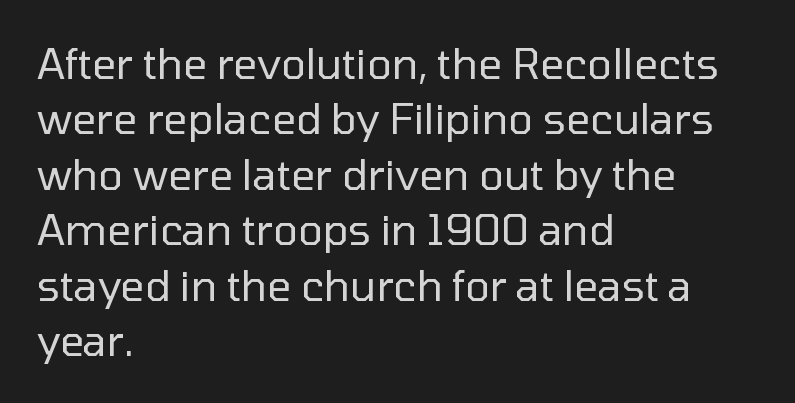
{"serif": "no", "italic": "no", "bold": "no", "weight": "regular", "width": "normal", "stroke_contrast": "low", "x_height": "medium", "monospaced": "no", "underline": "no", "align": "left", "line_spacing": "normal", "line_spacing_ratio": 1.32, "letter_spacing": "normal", "letter_spacing_em": 0.0, "glyph_px": 42}
